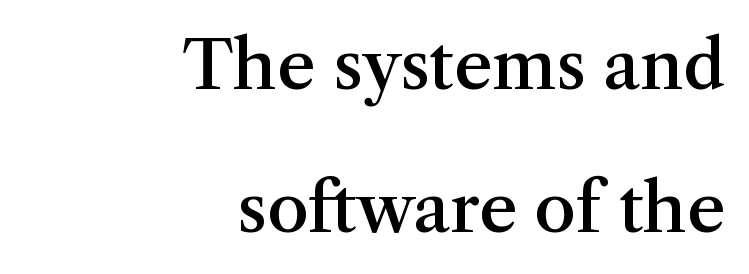
Summary of vertical rhythm: relaxed, with wide interline spacing. The lines in this sample share a right terminus and differ only in where they begin. The passage shown is not underscored anywhere. Spacing verdict: proportional, widths tailored to each character. This sample uses plain, unmodified letter spacing. Caption: semibold face, moderately heavy strokes.
